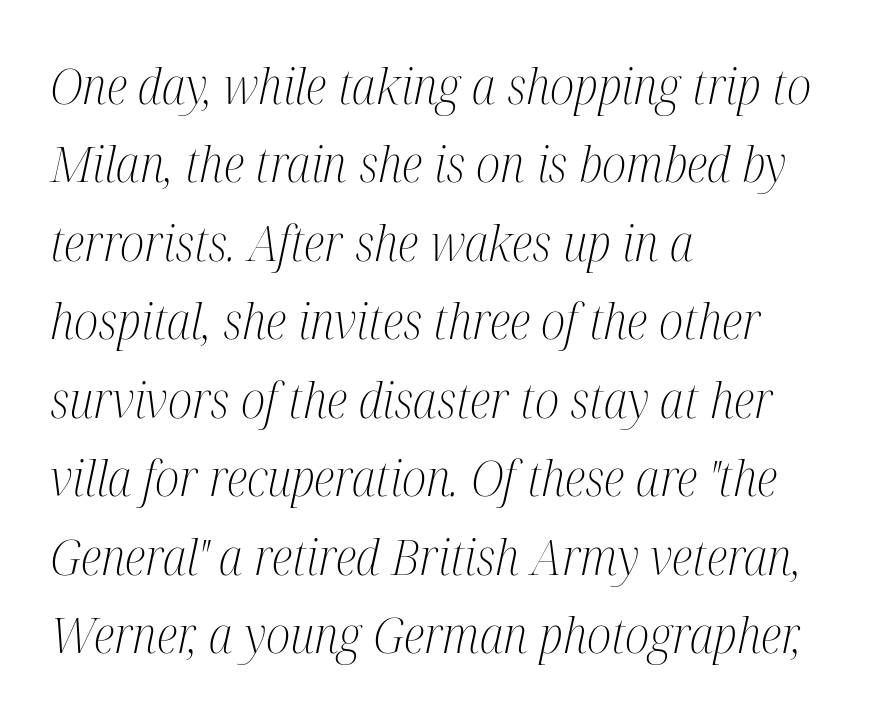
The image shows 50 px light, condensed serif type, italic (leaning right); set left-aligned, normal line spacing (1.57x), normal letter spacing, not underlined; medium stroke contrast and a medium x-height.
